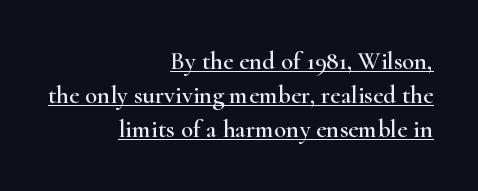
The image shows 25 px text type, upright; set right-aligned, normal line spacing (1.37x), normal letter spacing, underlined.
